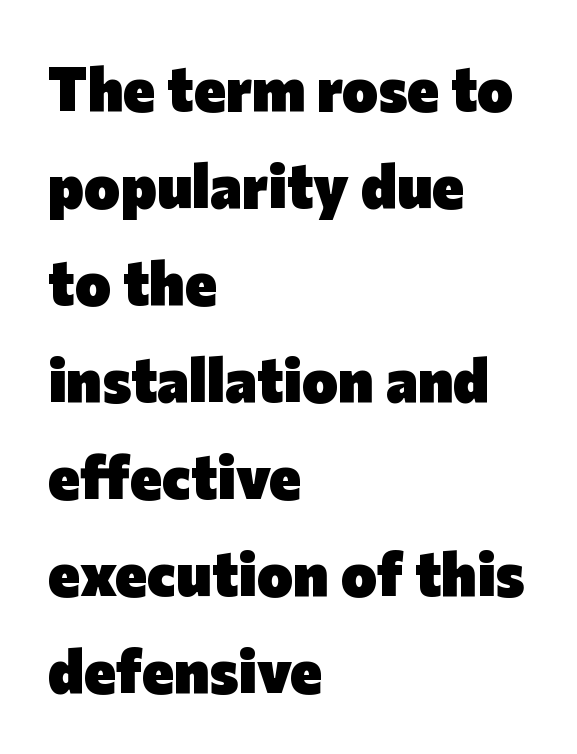
The specimen omits any rule beneath the text block's lines. How would I describe the line gaps? Plain and ordinary. Line beginnings align vertically; line endings do not. Students, this is bold: see how much ink each stroke carries.
